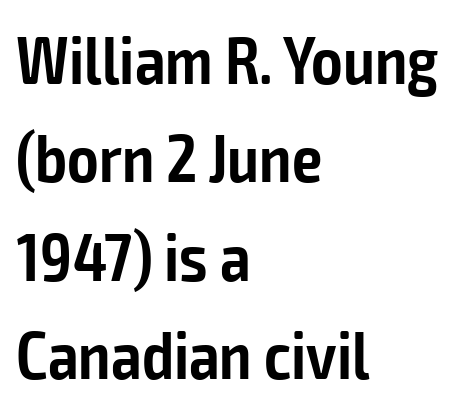
Q: Is the text bold? A: Semi-bold.
Q: Is the text italic (slanted)? A: No, it is upright.
Q: Is the typeface a serif or a sans-serif typeface? A: Sans-serif.
Q: Is the text underlined? A: No.
Q: How is the paragraph aligned? A: Left-aligned.
Q: Is the spacing between letters normal or unusually wide? A: Normal.
Q: Is the spacing between lines tight, normal or loose? A: Normal.
Q: Width (condensed, normal, or wide)? A: Condensed.
Q: Stroke contrast? A: Low.
Q: x-height? A: Medium.
Q: Monospaced? A: No.
